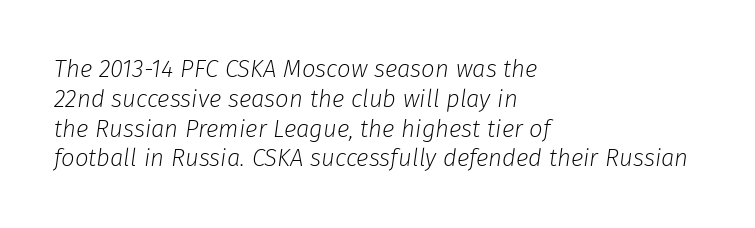
The image shows 24 px text type, italic (leaning right); set left-aligned, line spacing 1.24x, normal letter spacing, not underlined.
